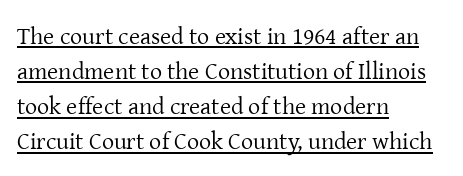
{"italic": "no", "bold": "no", "underline": "yes", "align": "left", "line_spacing": "normal", "line_spacing_ratio": 1.46, "letter_spacing": "normal", "letter_spacing_em": 0.0, "glyph_px": 24}
